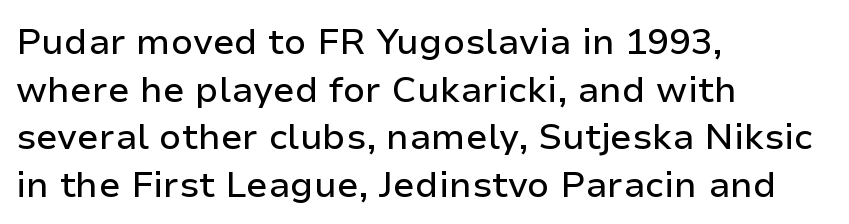
Q: Is the text italic (slanted)? A: No, it is upright.
Q: Is the typeface a serif or a sans-serif typeface? A: Sans-serif.
Q: Is the text underlined? A: No.
Q: How is the paragraph aligned? A: Left-aligned.
Q: Is the spacing between letters normal or unusually wide? A: Normal.
Q: Is the spacing between lines tight, normal or loose? A: Normal.
Q: Width (condensed, normal, or wide)? A: Normal.
Q: Stroke contrast? A: Low.
Q: x-height? A: Medium.
Q: Monospaced? A: No.
